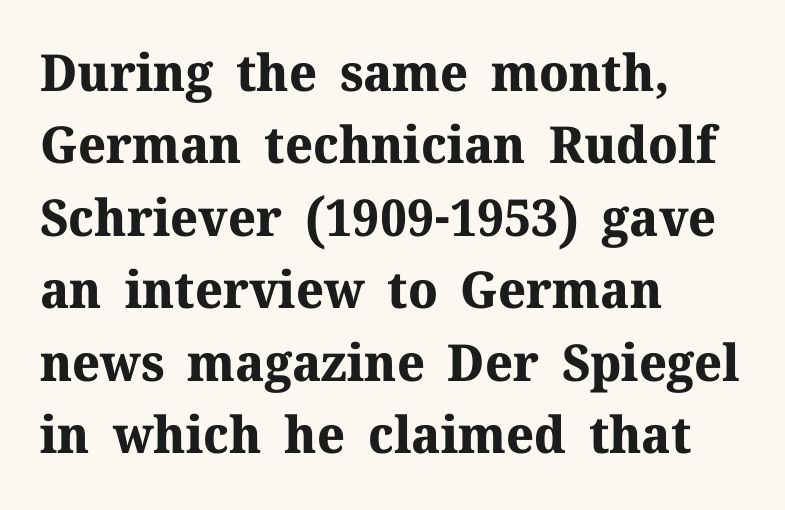
The image shows 51 px bold serif type, upright; set left-aligned, normal line spacing (1.42x), normal letter spacing, not underlined; medium stroke contrast and a medium x-height.
